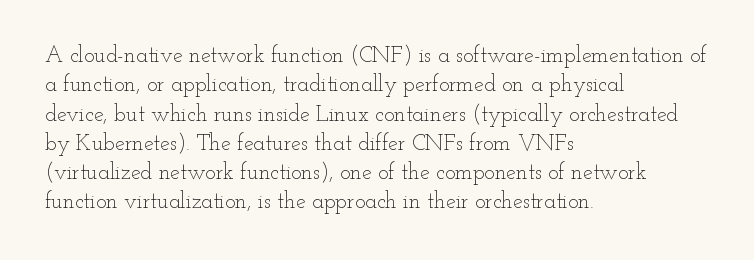
Caption: face not bold, strokes unweighted. Whoever set this chose a conventional vertical rhythm. This sample uses plain, unmodified letter spacing. The lettering stays uniformly vertical, giving the passage a roman look. Rule under the text: the space is simply empty.
